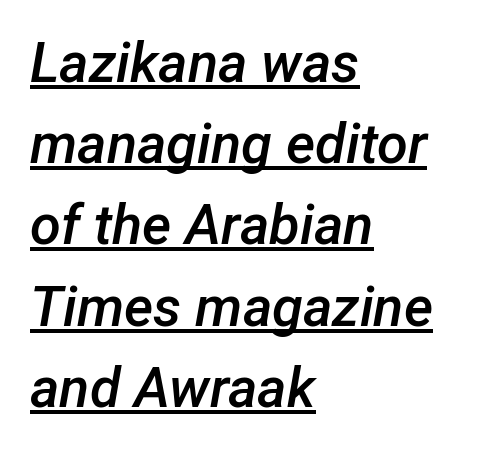
{"italic": "yes", "lean": "right", "slant_degrees": 12, "bold": "semi", "weight": "semibold", "width": "normal", "stroke_contrast": "low", "x_height": "medium", "monospaced": "no", "underline": "yes", "align": "left", "line_spacing": "normal", "line_spacing_ratio": 1.45, "letter_spacing": "normal", "letter_spacing_em": 0.0, "glyph_px": 56}
